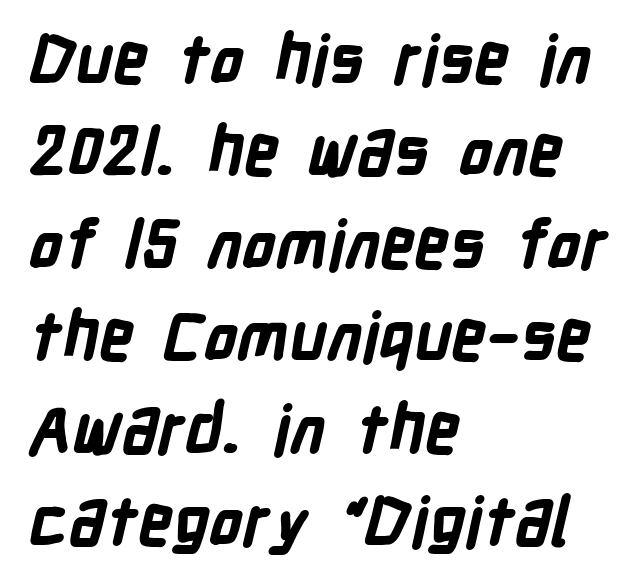
Q: Is the text bold? A: Yes.
Q: Is the typeface a serif or a sans-serif typeface? A: Sans-serif.
Q: Is the text underlined? A: No.
Q: How is the paragraph aligned? A: Left-aligned.
Q: Is the spacing between letters normal or unusually wide? A: Normal.
Q: Is the spacing between lines tight, normal or loose? A: Normal.
Q: Width (condensed, normal, or wide)? A: Condensed.
Q: Stroke contrast? A: Low.
Q: x-height? A: Medium.
Q: Monospaced? A: No.
